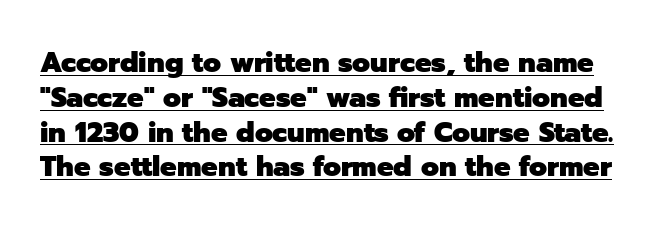
The image shows 29 px heavy sans-serif type, upright; set line spacing 1.2x, normal letter spacing, underlined; low stroke contrast and a medium x-height.
